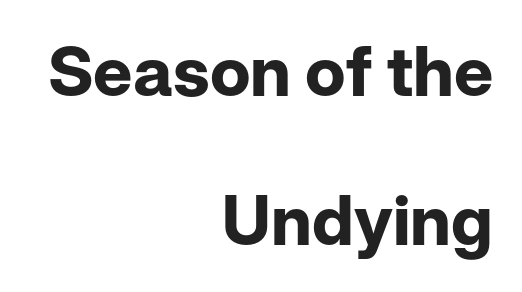
The image shows 69 px bold sans-serif type, upright; set right-aligned, loose line spacing (2.16x), normal letter spacing, not underlined; low stroke contrast and a medium x-height.
